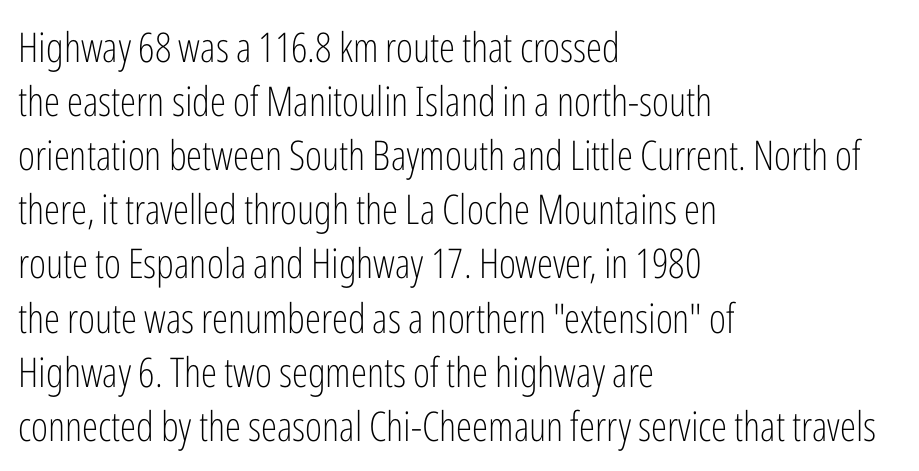
The image shows 41 px light, condensed sans-serif type, upright; set left-aligned, normal line spacing (1.32x), normal letter spacing, not underlined; low stroke contrast and a medium x-height.
